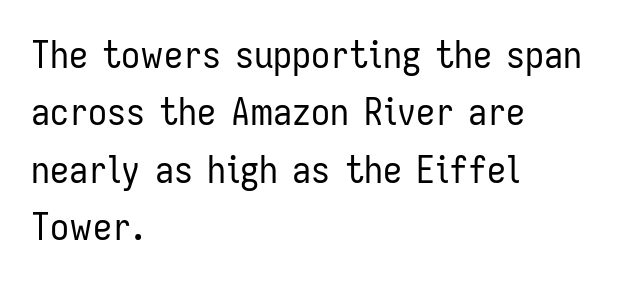
The type family on display is of the sans-serif kind. Do the characters align in a grid? No, the font is proportional. You can tell it's not italic because the verticals are truly vertical. Nothing heavy about these letters — not bold at all. Nothing unusual about the tracking: characters are spaced as the font intends.
